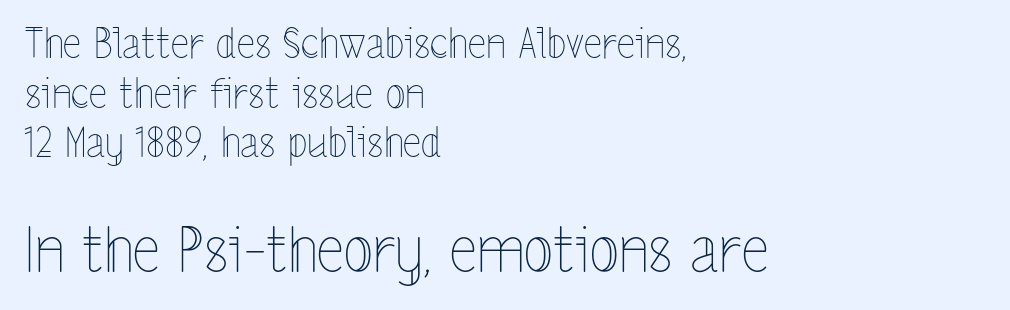
Students, note that the glyphs here touch the page at normal intervals. Size hierarchy here favors the trailing block over the leading one. Unbolded letterforms with no extra heft. The words here are not underlined. Short and long lines alike share a common starting point at left. You could not count columns in this text — the font is proportionally spaced.
